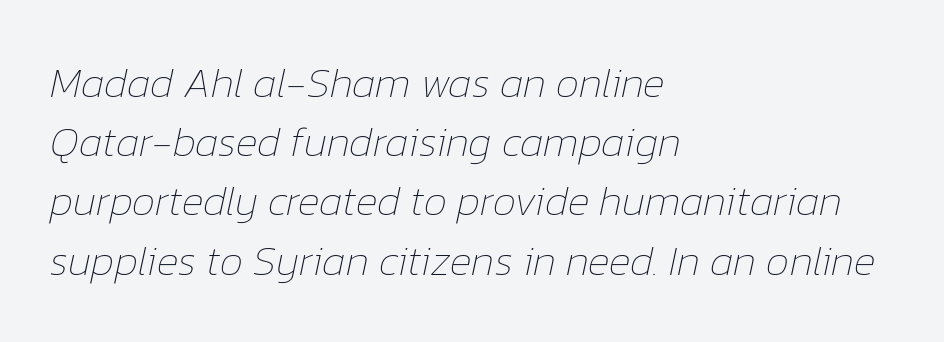
Inter-character spacing is left at the font's built-in metrics. Think standard paragraph weight, or any step lighter than that. The space beneath each line is pristine and unruled. Posture: slanted.
